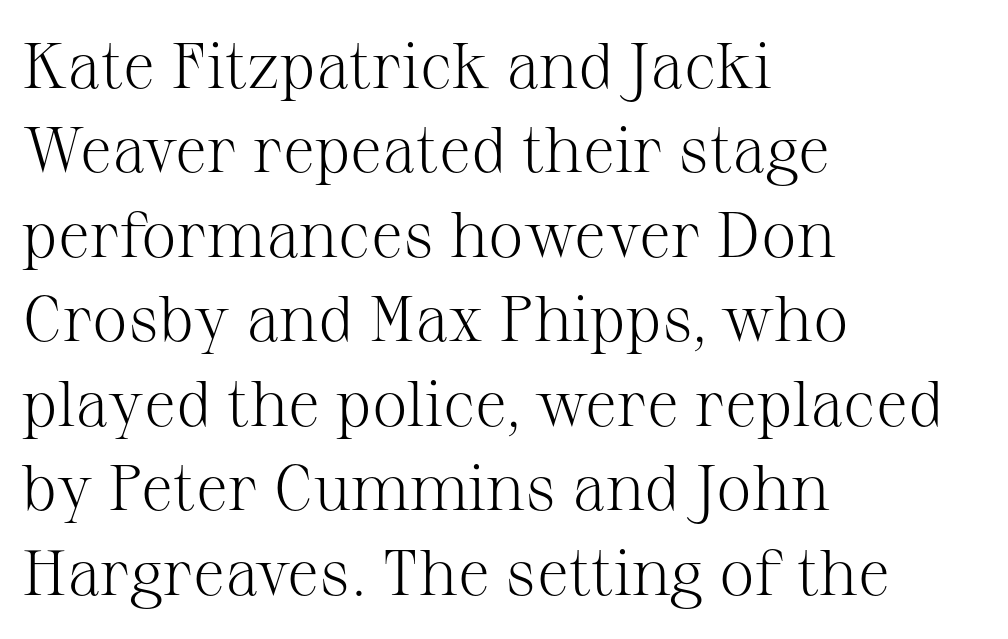
Q: Is the text bold? A: No.
Q: Is the text italic (slanted)? A: No, it is upright.
Q: Is the typeface a serif or a sans-serif typeface? A: Serif.
Q: Is the text underlined? A: No.
Q: How is the paragraph aligned? A: Left-aligned.
Q: Is the spacing between letters normal or unusually wide? A: Normal.
Q: Is the spacing between lines tight, normal or loose? A: Normal.
Q: Width (condensed, normal, or wide)? A: Normal.
Q: Stroke contrast? A: Medium.
Q: x-height? A: Medium.
Q: Monospaced? A: No.
